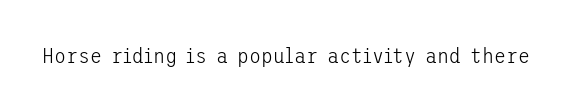
Q: Is the text bold? A: No.
Q: Is the text italic (slanted)? A: No, it is upright.
Q: Is the text underlined? A: No.
Q: Is the spacing between letters normal or unusually wide? A: Normal.
